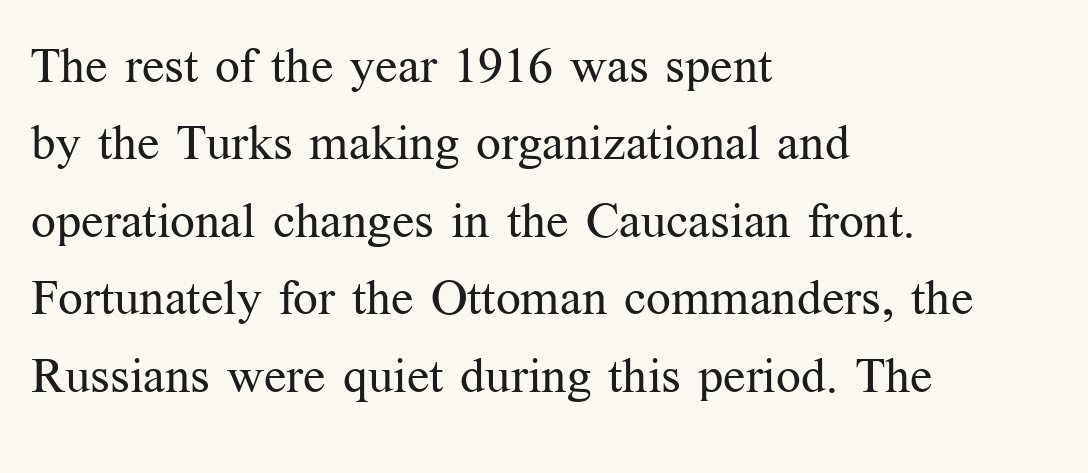
The image shows 49 px regular-weight serif type, upright; set left-aligned, normal line spacing (1.58x), normal letter spacing, not underlined; medium stroke contrast and a medium x-height.
